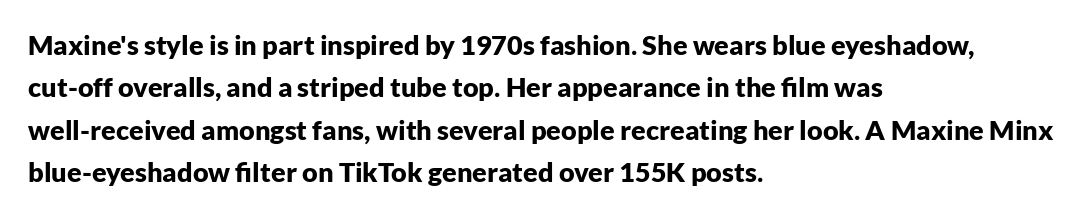
{"italic": "no", "bold": "yes", "underline": "no", "align": "left", "line_spacing": "normal", "line_spacing_ratio": 1.57, "letter_spacing": "normal", "letter_spacing_em": 0.0, "glyph_px": 27}
